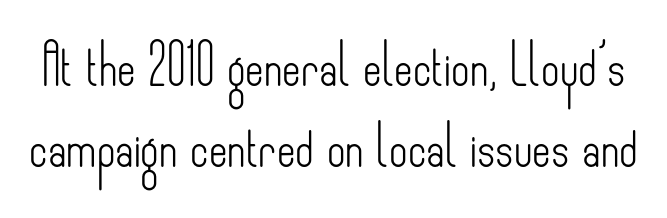
Q: Is the text bold? A: No.
Q: Is the text italic (slanted)? A: No, it is upright.
Q: Is the typeface a serif or a sans-serif typeface? A: Sans-serif.
Q: Is the text underlined? A: No.
Q: Is the spacing between letters normal or unusually wide? A: Normal.
Q: Is the spacing between lines tight, normal or loose? A: Loose.
Q: Width (condensed, normal, or wide)? A: Condensed.
Q: Stroke contrast? A: Low.
Q: x-height? A: Small.
Q: Monospaced? A: No.
